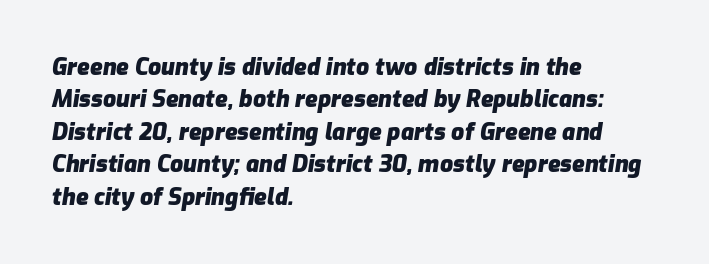
The image shows 23 px bold type, italic (leaning right); set left-aligned, normal line spacing (1.41x), normal letter spacing, not underlined.
